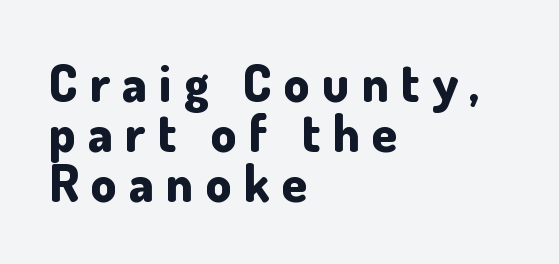
{"serif": "no", "italic": "no", "bold": "yes", "weight": "bold", "width": "normal", "stroke_contrast": "low", "x_height": "small", "monospaced": "no", "underline": "no", "align": "left", "line_spacing": "tight", "line_spacing_ratio": 0.98, "letter_spacing": "wide", "letter_spacing_em": 0.24, "glyph_px": 51}
